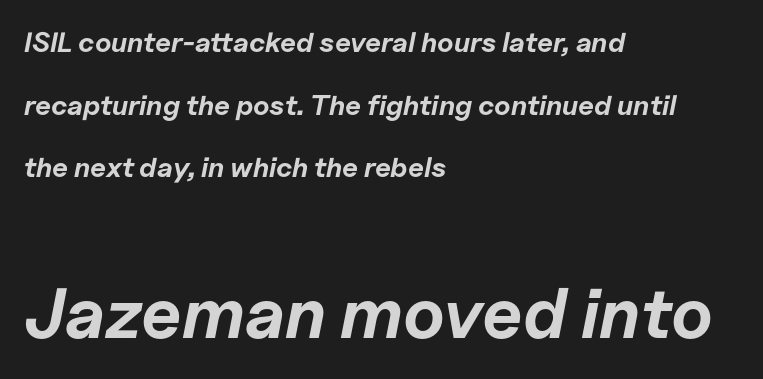
{"italic": "yes", "lean": "right", "slant_degrees": 11, "bold": "yes", "weight": "bold", "width": "normal", "stroke_contrast": "low", "x_height": "medium", "monospaced": "no", "underline": "no", "align": "left", "line_spacing": "loose", "line_spacing_ratio": 2.24, "letter_spacing": "normal", "letter_spacing_em": 0.0, "larger_block": "second", "size_ratio": 2.54, "glyph_px": 71}
